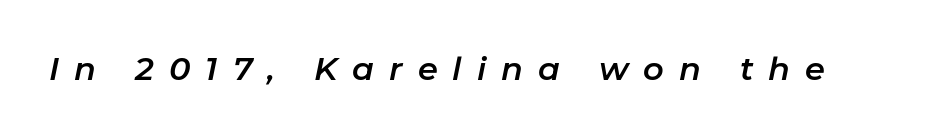
Q: Is the text italic (slanted)? A: Yes, it leans right by about 11 degrees.
Q: Is the text underlined? A: No.
Q: Is the spacing between letters normal or unusually wide? A: Unusually wide.
Q: Width (condensed, normal, or wide)? A: Normal.
Q: Stroke contrast? A: Low.
Q: x-height? A: Medium.
Q: Monospaced? A: No.
